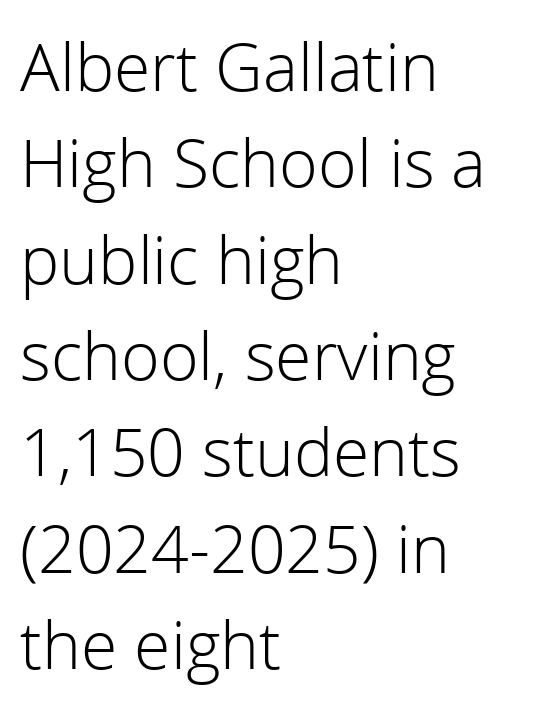
{"serif": "no", "italic": "no", "bold": "no", "weight": "light", "width": "normal", "x_height": "medium", "monospaced": "no", "underline": "no", "align": "left", "line_spacing": "normal", "line_spacing_ratio": 1.46, "letter_spacing": "normal", "letter_spacing_em": 0.0, "glyph_px": 66}
